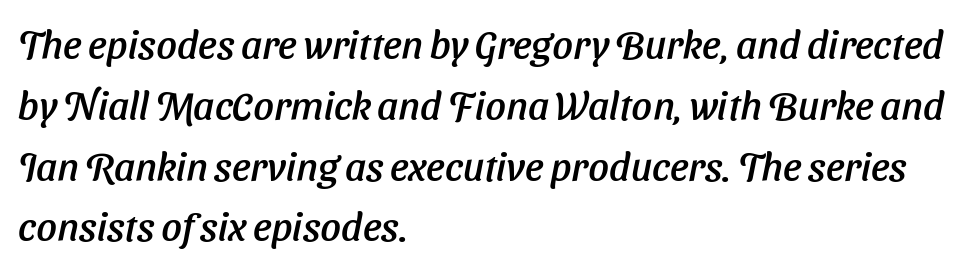
{"italic": "yes", "lean": "right", "slant_degrees": 11, "width": "normal", "stroke_contrast": "low", "x_height": "medium", "monospaced": "no", "underline": "no", "align": "left", "line_spacing": "normal", "line_spacing_ratio": 1.52, "letter_spacing": "normal", "letter_spacing_em": 0.0, "glyph_px": 40}
